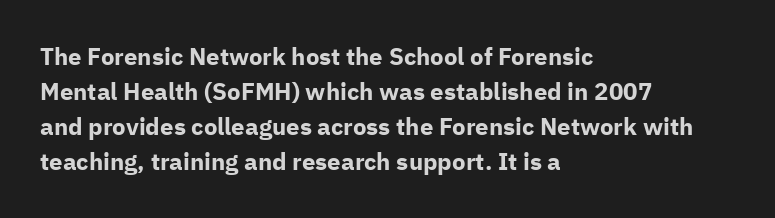
Q: Is the text bold? A: Yes.
Q: Is the text italic (slanted)? A: No, it is upright.
Q: Is the text underlined? A: No.
Q: How is the paragraph aligned? A: Left-aligned.
Q: Is the spacing between letters normal or unusually wide? A: Normal.
Q: Is the spacing between lines tight, normal or loose? A: Normal.
